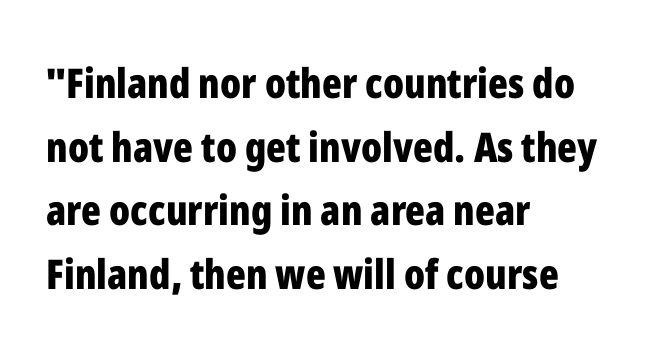
The image shows 41 px bold, condensed sans-serif type, upright; set left-aligned, normal line spacing (1.55x), normal letter spacing, not underlined; low stroke contrast and a medium x-height.
